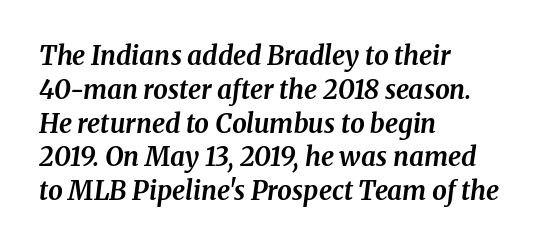
{"italic": "yes", "lean": "right", "slant_degrees": 8, "bold": "yes", "underline": "no", "align": "left", "line_spacing": "normal", "line_spacing_ratio": 1.3, "letter_spacing": "normal", "letter_spacing_em": 0.0, "glyph_px": 26}
